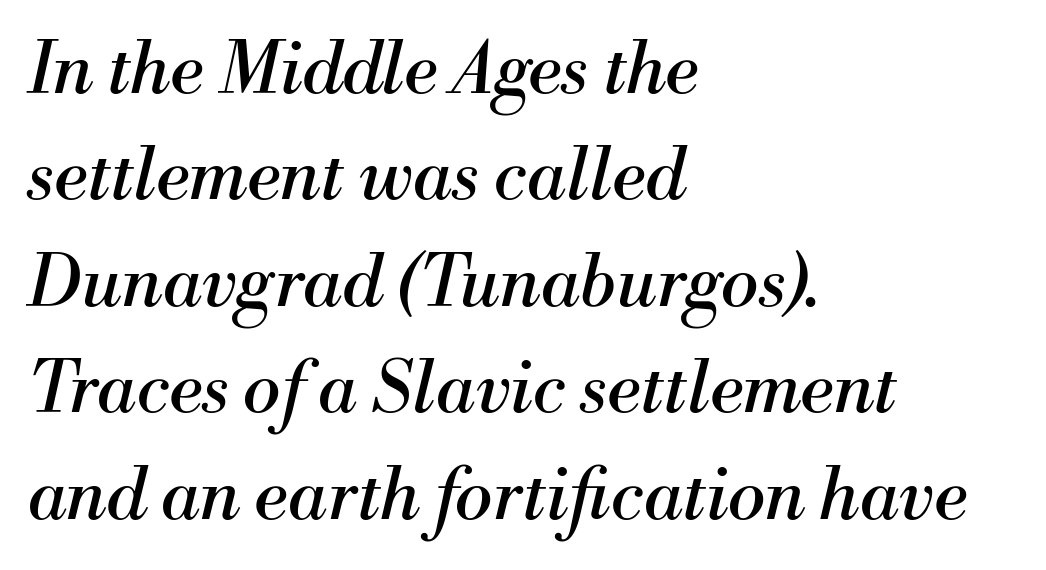
Q: Is the text bold? A: No.
Q: Is the text italic (slanted)? A: Yes, it leans right by about 13 degrees.
Q: Is the typeface a serif or a sans-serif typeface? A: Serif.
Q: Is the text underlined? A: No.
Q: How is the paragraph aligned? A: Left-aligned.
Q: Is the spacing between letters normal or unusually wide? A: Normal.
Q: Is the spacing between lines tight, normal or loose? A: Normal.
Q: Width (condensed, normal, or wide)? A: Normal.
Q: Stroke contrast? A: Medium.
Q: x-height? A: Small.
Q: Monospaced? A: No.
